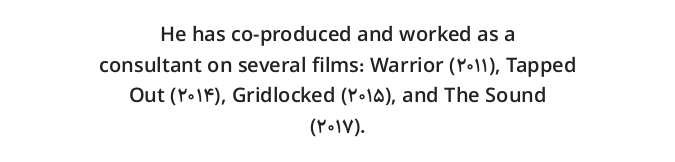
Q: Is the text bold? A: Semi-bold.
Q: Is the text italic (slanted)? A: No, it is upright.
Q: Is the text underlined? A: No.
Q: How is the paragraph aligned? A: Centered.
Q: Is the spacing between letters normal or unusually wide? A: Normal.
Q: Is the spacing between lines tight, normal or loose? A: Normal.
